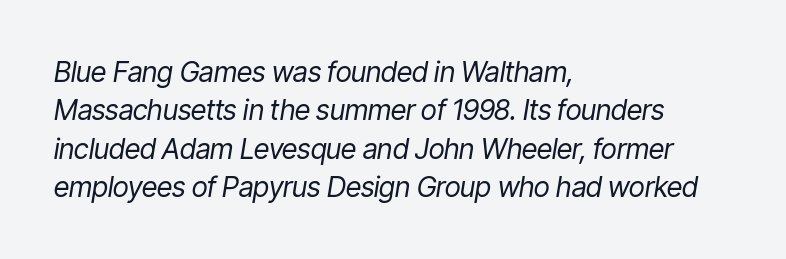
Q: Is the text bold? A: No.
Q: Is the text italic (slanted)? A: Yes, it leans right by about 9 degrees.
Q: Is the text underlined? A: No.
Q: How is the paragraph aligned? A: Left-aligned.
Q: Is the spacing between letters normal or unusually wide? A: Normal.
Q: Is the spacing between lines tight, normal or loose? A: Normal.
Q: Width (condensed, normal, or wide)? A: Condensed.
Q: Stroke contrast? A: Low.
Q: x-height? A: Medium.
Q: Monospaced? A: No.
